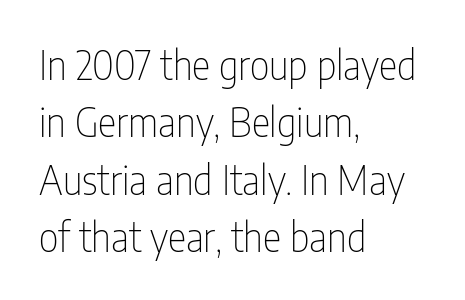
Does the leading feel generous? No, just average. Which margin do the lines hug? The left one — the right edge is uneven. No chunkiness to these letters — they're not bold. Stroke terminals: plain, sans-serif. Nothing unusual about the tracking: characters are spaced as the font intends. No word sits above an underline.
